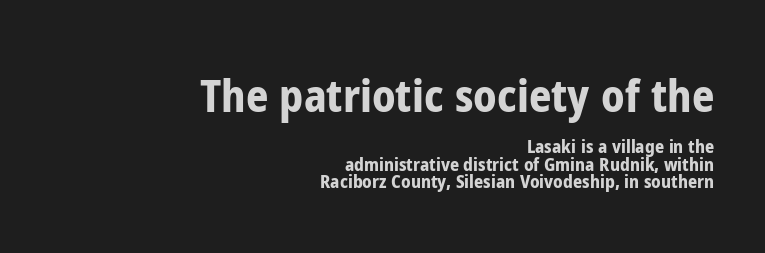
Character widths vary here, with narrow letters taking less room than wide ones. Reading down the block, your eye finds every line finishing at a fixed right position. Caption: bold face, heavy strokes. In terms of leading, this rendering errs on the cramped side.
